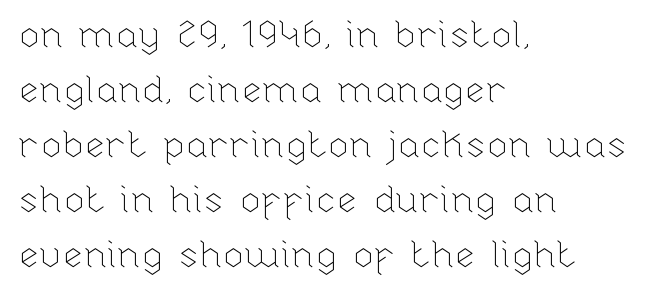
Q: Is the text bold? A: No.
Q: Is the text italic (slanted)? A: No, it is upright.
Q: Is the text underlined? A: No.
Q: How is the paragraph aligned? A: Left-aligned.
Q: Is the spacing between letters normal or unusually wide? A: Normal.
Q: Is the spacing between lines tight, normal or loose? A: Normal.
Q: Width (condensed, normal, or wide)? A: Normal.
Q: Stroke contrast? A: Low.
Q: x-height? A: Medium.
Q: Monospaced? A: No.
